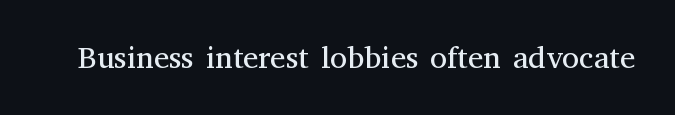
The font sits on the lighter half of the weight spectrum, regular included. Glance below the letters and you will spot only blank space. The type family on display is of the serif kind. A typesetter would call this proportional, since set widths differ per character.
